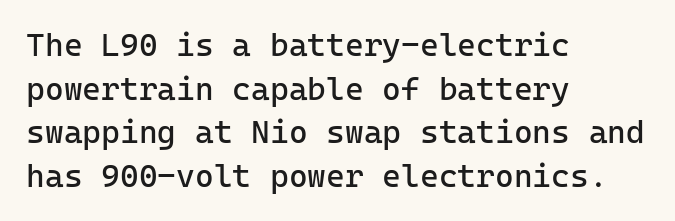
The image shows 32 px regular-weight sans-serif type, upright, monospaced; set left-aligned, normal line spacing (1.36x), normal letter spacing, not underlined; low stroke contrast and a medium x-height.
